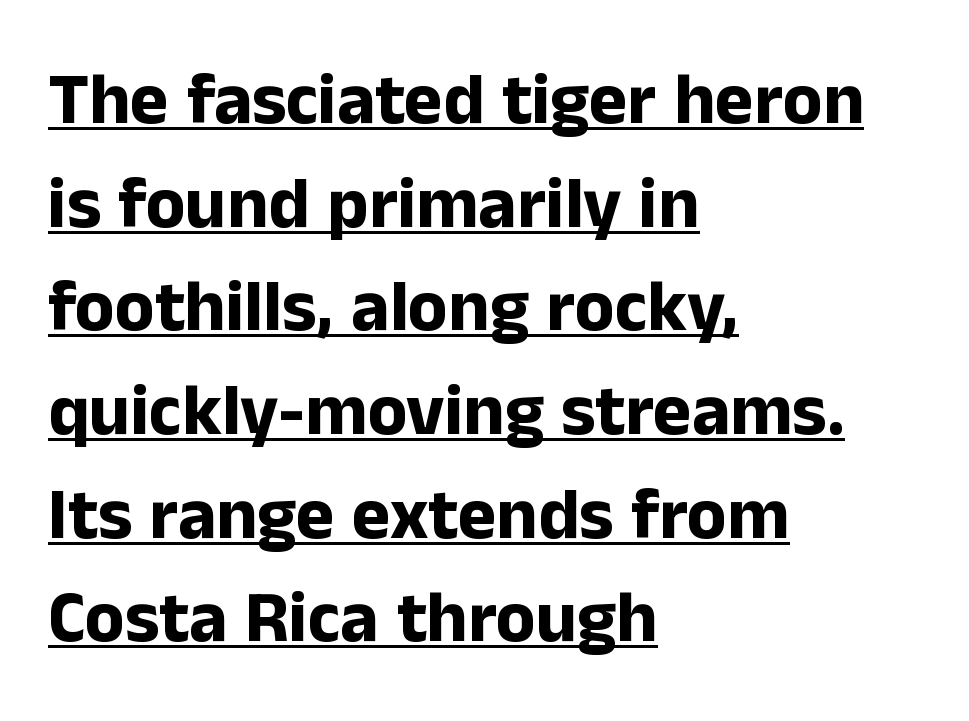
The image shows 73 px bold sans-serif type, upright; set left-aligned, normal line spacing (1.42x), normal letter spacing, underlined; low stroke contrast and a medium x-height.
